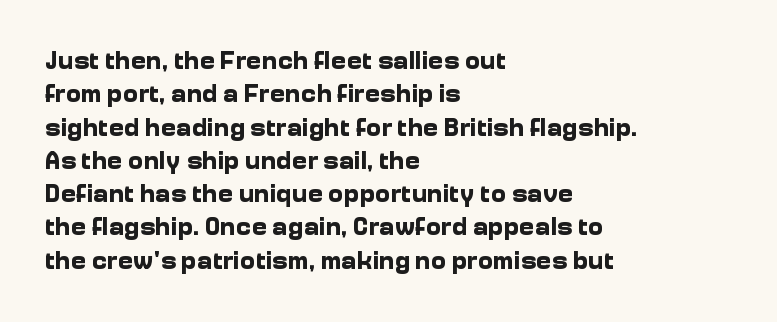
The image shows 26 px bold type, upright; set left-aligned, normal line spacing (1.28x), normal letter spacing, not underlined.
